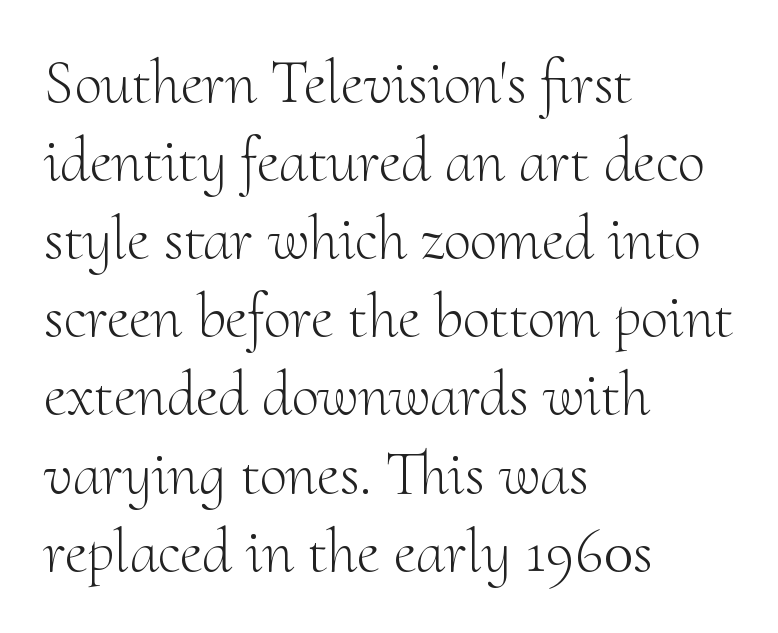
{"serif": "yes", "italic": "no", "bold": "no", "weight": "light", "width": "normal", "stroke_contrast": "medium", "x_height": "small", "monospaced": "no", "underline": "no", "align": "left", "line_spacing": "normal", "line_spacing_ratio": 1.26, "letter_spacing": "normal", "letter_spacing_em": 0.0, "glyph_px": 62}
